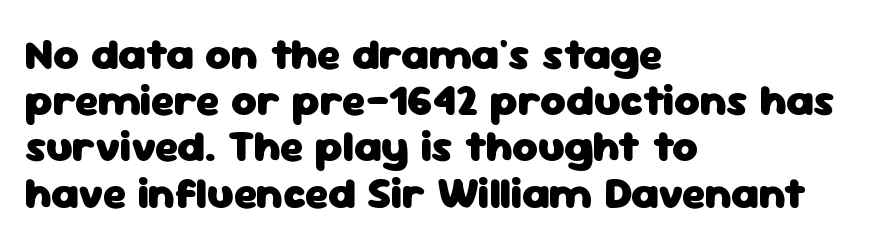
The image shows 44 px heavy sans-serif type, upright; set left-aligned, tight line spacing (1.05x), normal letter spacing, not underlined; low stroke contrast and a medium x-height.
